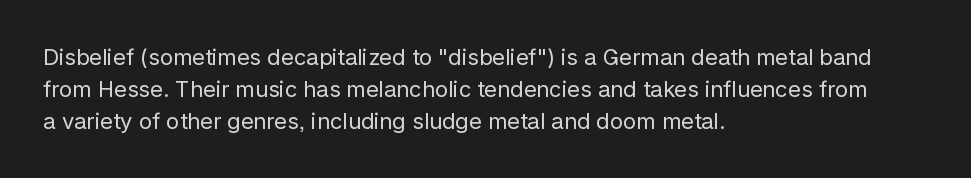
Q: Is the text bold? A: No.
Q: Is the text italic (slanted)? A: No, it is upright.
Q: Is the text underlined? A: No.
Q: How is the paragraph aligned? A: Left-aligned.
Q: Is the spacing between letters normal or unusually wide? A: Normal.
Q: Is the spacing between lines tight, normal or loose? A: Normal.
